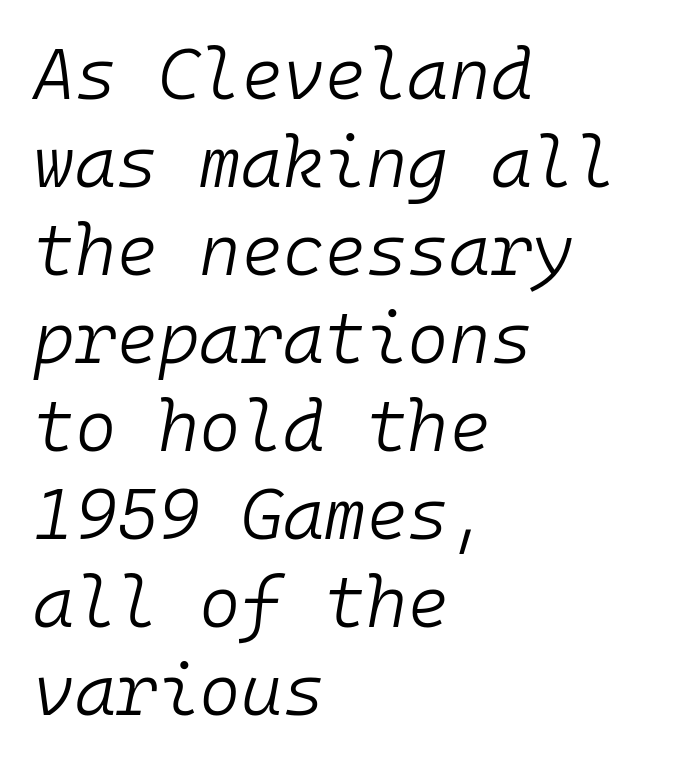
A quiet, ordinary-to-light weight characterises the typeface. Words float on clear page, feet unadorned. Tracking value appears to be zero — textbook default spacing. Each letter, wide or thin by design, is forced into the same width here.
